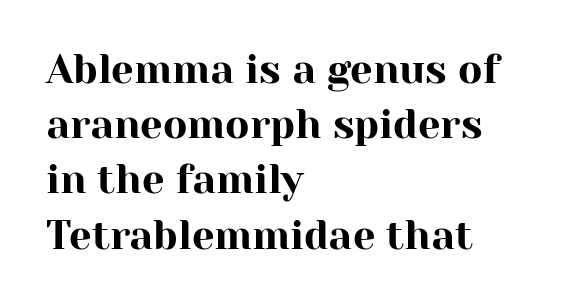
If you measured baseline to baseline, you'd find a middling distance. Letter spacing: default. Compared with a centered layout, this one pins lines to the left instead. Has an underline been added? It has not. This is roman type, the default non-slanted kind. Observe the serifs anchoring each vertical stroke in this sample.
